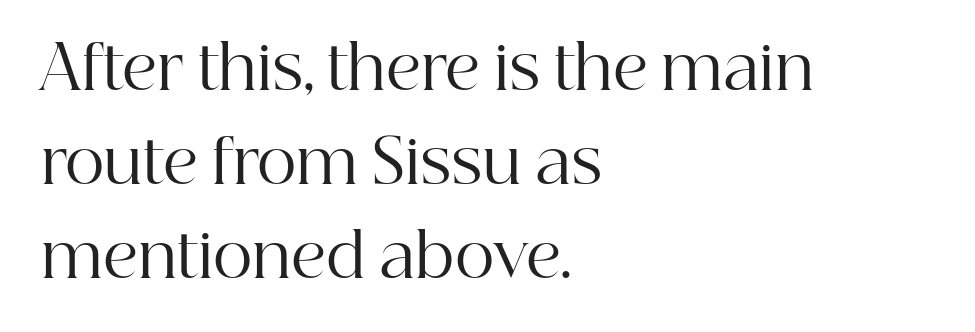
The image shows 61 px regular-weight serif type, upright; set left-aligned, normal line spacing (1.54x), normal letter spacing, not underlined; high stroke contrast and a medium x-height.
